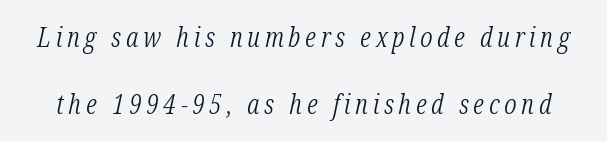
Notice how the stems are inclined rather than vertical — that's the hallmark of italics. Typographically, this falls in the serif category. On a weight scale, this lands at 450 or below. The words here are not underlined. Successive baselines arrive slowly, with a big drop between each.
